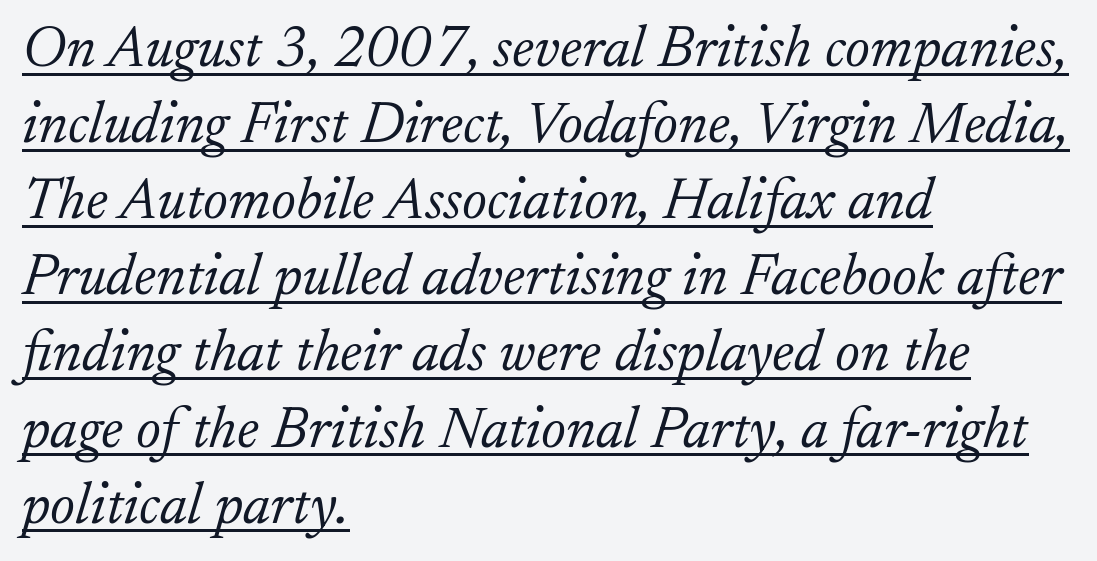
{"serif": "yes", "italic": "yes", "lean": "right", "slant_degrees": 17, "bold": "no", "weight": "light", "width": "normal", "stroke_contrast": "low", "x_height": "small", "monospaced": "no", "underline": "yes", "align": "left", "line_spacing": "normal", "line_spacing_ratio": 1.29, "letter_spacing": "normal", "letter_spacing_em": 0.0, "glyph_px": 59}
